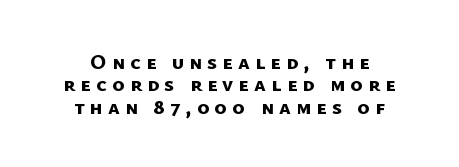
Which margin do the lines hug? Neither — every line sits in the middle. The glyphs are unaccompanied by any horizontal stroke below them. Each word looks stretched out because of the extra space between its letters. In terms of weight, the rendering is a true, heavy bold. Quick note: interline space is minimal.
